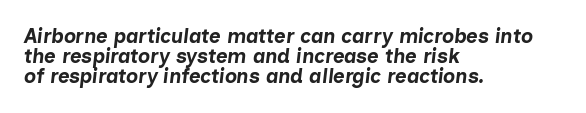
Every letter is thick-stroked: bold, no question. Words appear dense and cohesive because spacing is normal. The lines in this sample share a left origin and differ only in where they stop. Descenders are the only things crossing below the line. There's an unmistakable incline to the writing here.
